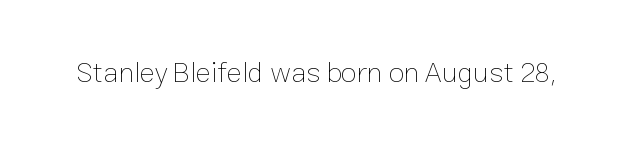
Q: Is the text bold? A: No.
Q: Is the text italic (slanted)? A: No, it is upright.
Q: Is the text underlined? A: No.
Q: Is the spacing between letters normal or unusually wide? A: Normal.
Q: Width (condensed, normal, or wide)? A: Normal.
Q: Stroke contrast? A: Low.
Q: x-height? A: Medium.
Q: Monospaced? A: No.
